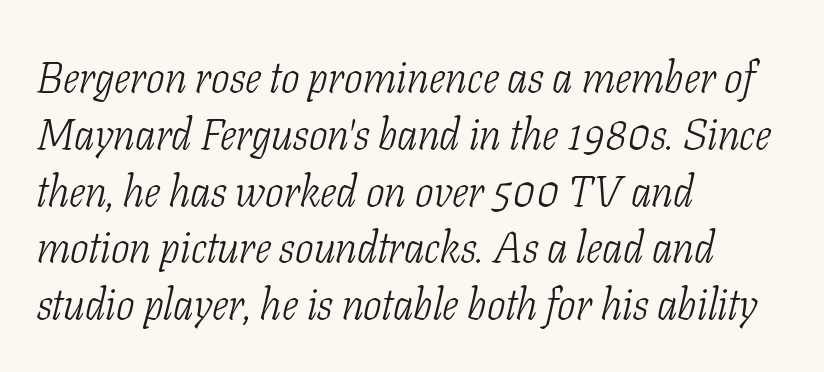
No word sits above an underline. The tracking reads as untouched default to a designer's eye. Vertically, the passage feels balanced, rows spaced as you'd expect. There's an unmistakable incline to the writing here.
